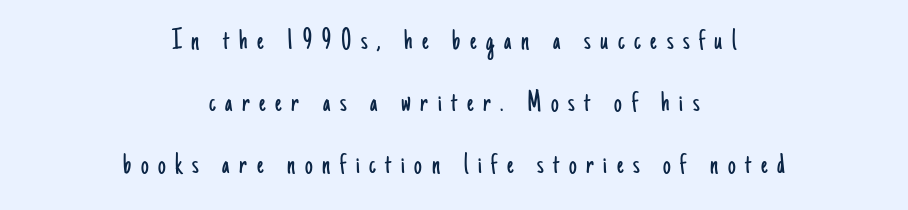
{"serif": "no", "italic": "no", "bold": "no", "weight": "light", "width": "condensed", "stroke_contrast": "low", "x_height": "small", "monospaced": "no", "underline": "no", "align": "center", "line_spacing": "loose", "line_spacing_ratio": 2.0, "letter_spacing": "wide", "letter_spacing_em": 0.31, "glyph_px": 31}
